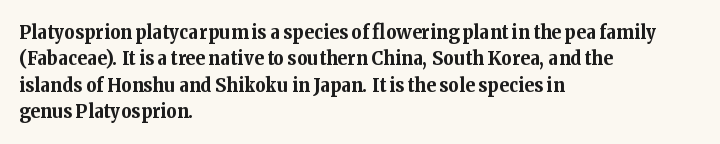
{"italic": "no", "bold": "yes", "underline": "no", "align": "left", "line_spacing": "normal", "line_spacing_ratio": 1.32, "letter_spacing": "normal", "letter_spacing_em": 0.0, "glyph_px": 20}
